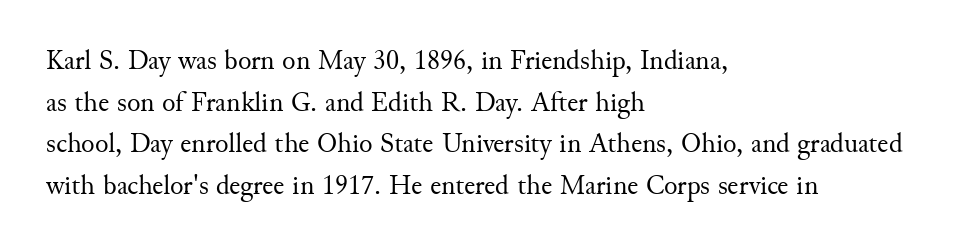
Q: Is the text bold? A: No.
Q: Is the text italic (slanted)? A: No, it is upright.
Q: Is the typeface a serif or a sans-serif typeface? A: Serif.
Q: Is the text underlined? A: No.
Q: How is the paragraph aligned? A: Left-aligned.
Q: Is the spacing between letters normal or unusually wide? A: Normal.
Q: Is the spacing between lines tight, normal or loose? A: Normal.
Q: Width (condensed, normal, or wide)? A: Normal.
Q: Stroke contrast? A: Medium.
Q: x-height? A: Small.
Q: Monospaced? A: No.
